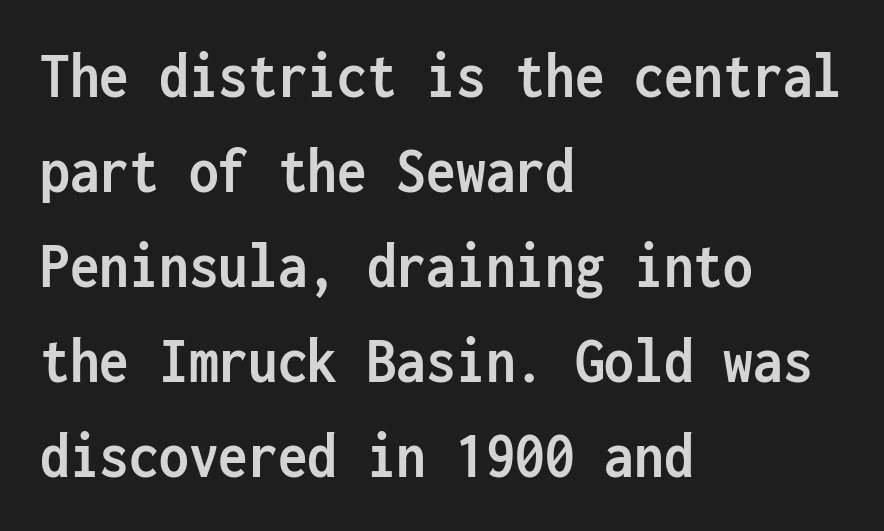
The image shows 66 px semibold, condensed sans-serif type, upright, monospaced; set left-aligned, normal line spacing (1.44x), normal letter spacing, not underlined; low stroke contrast and a medium x-height.
